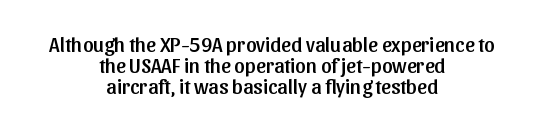
Q: Is the text italic (slanted)? A: No, it is upright.
Q: Is the text underlined? A: No.
Q: How is the paragraph aligned? A: Centered.
Q: Is the spacing between letters normal or unusually wide? A: Normal.
Q: Is the spacing between lines tight, normal or loose? A: Tight.
